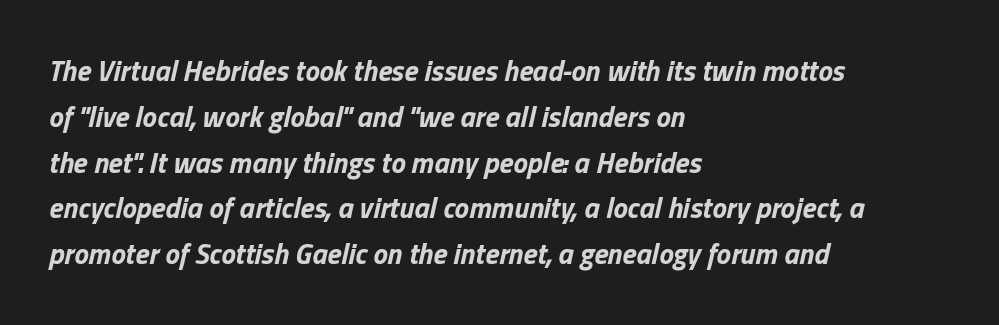
{"italic": "yes", "lean": "right", "slant_degrees": 13, "bold": "yes", "weight": "bold", "width": "normal", "stroke_contrast": "low", "x_height": "medium", "monospaced": "no", "underline": "no", "align": "left", "line_spacing": "normal", "line_spacing_ratio": 1.58, "letter_spacing": "normal", "letter_spacing_em": 0.0, "glyph_px": 29}
